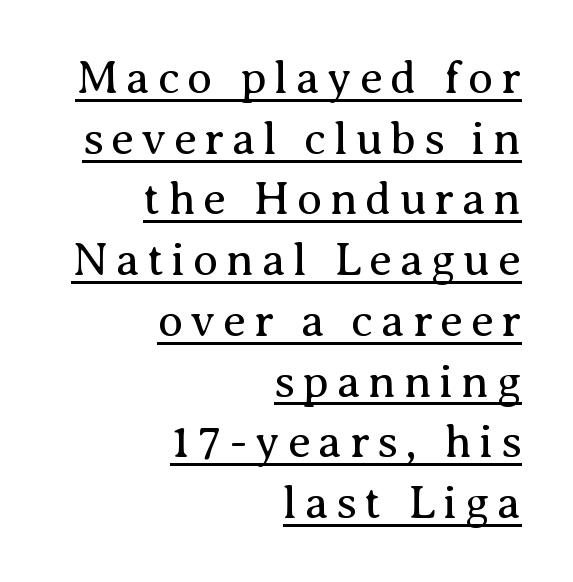
Q: Is the text bold? A: No.
Q: Is the text italic (slanted)? A: No, it is upright.
Q: Is the typeface a serif or a sans-serif typeface? A: Serif.
Q: Is the text underlined? A: Yes.
Q: How is the paragraph aligned? A: Right-aligned.
Q: Is the spacing between lines tight, normal or loose? A: Normal.
Q: Width (condensed, normal, or wide)? A: Normal.
Q: Stroke contrast? A: Medium.
Q: x-height? A: Medium.
Q: Monospaced? A: No.
